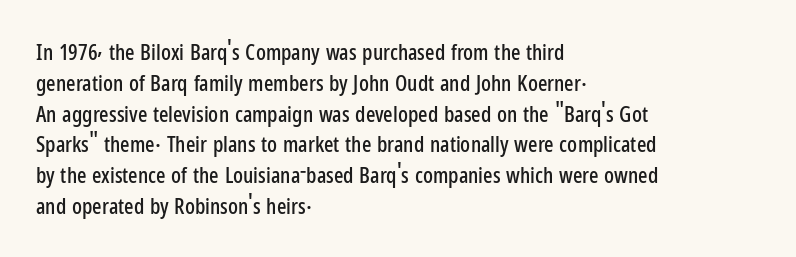
A classic flush-left, rag-right setting is used for this passage. Rendered with straight, roman letterforms. The rendering uses a moderate line-height, typical for paragraphs. In terms of letterspacing, this is plain default setting.
